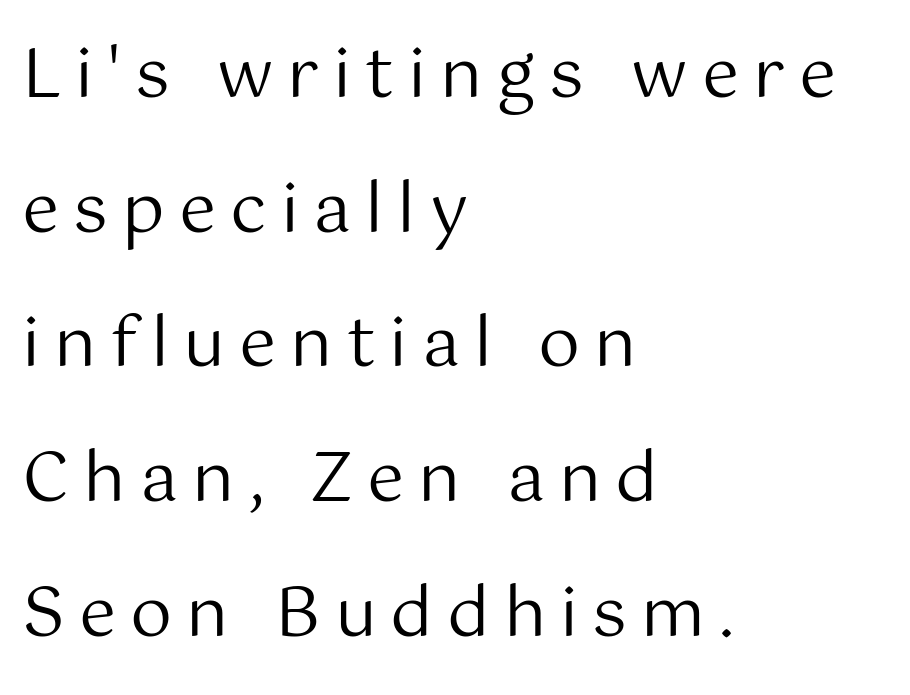
A student would call this left alignment; a typographer would say flush left, rag right. The letters advance in unequal steps, a hallmark of proportional type. The characters are drawn with everyday or finer stroke widths. Compared with typical paragraphs, the rows here are farther apart. Is there any slant? The stems are plumb.
